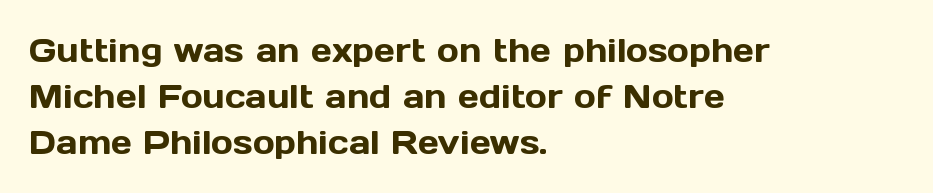
The image shows 33 px sans-serif type, upright; set left-aligned, normal line spacing (1.39x), normal letter spacing, not underlined; a medium x-height.
